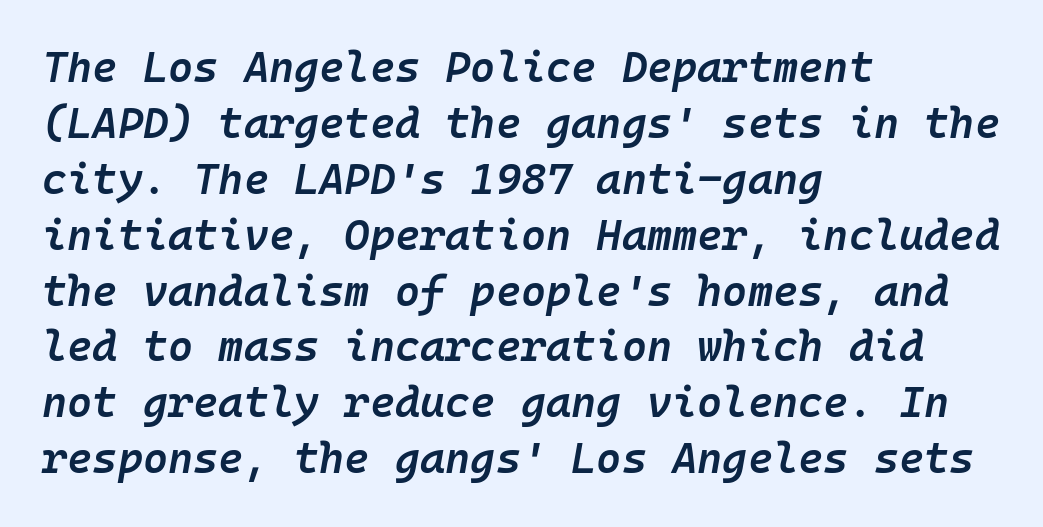
The font's italic variant was chosen for this text. The face used here is a semibold: visibly heavier than regular, lighter than bold. This sample uses plain, unmodified letter spacing. In CSS terms this would be text-align: left.
